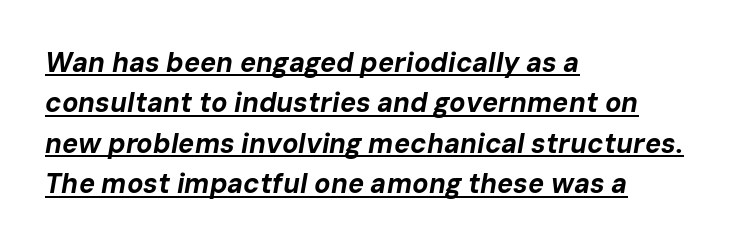
The image shows 27 px bold type, italic (leaning right); set left-aligned, normal line spacing (1.5x), normal letter spacing, underlined.
